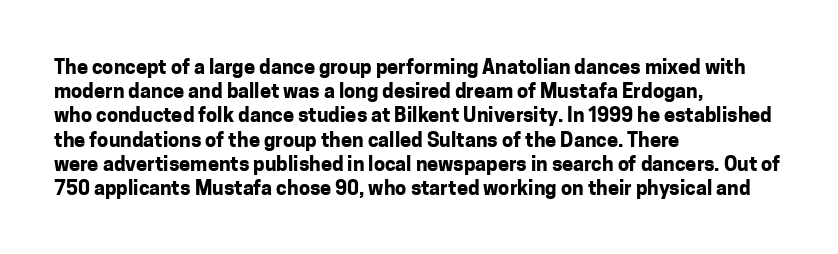
Q: Is the text bold? A: Yes.
Q: Is the text italic (slanted)? A: No, it is upright.
Q: Is the text underlined? A: No.
Q: How is the paragraph aligned? A: Left-aligned.
Q: Is the spacing between letters normal or unusually wide? A: Normal.
